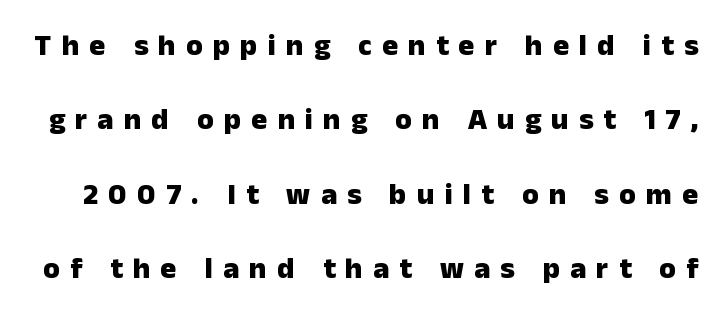
Q: Is the text bold? A: Yes.
Q: Is the text italic (slanted)? A: No, it is upright.
Q: Is the typeface a serif or a sans-serif typeface? A: Sans-serif.
Q: Is the text underlined? A: No.
Q: Is the spacing between letters normal or unusually wide? A: Unusually wide.
Q: Is the spacing between lines tight, normal or loose? A: Loose.
Q: Width (condensed, normal, or wide)? A: Normal.
Q: Stroke contrast? A: Low.
Q: x-height? A: Medium.
Q: Monospaced? A: No.
